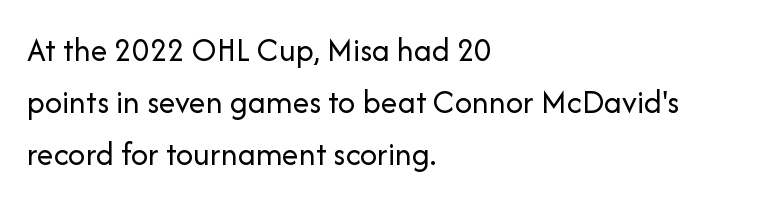
Q: Is the text bold? A: No.
Q: Is the text italic (slanted)? A: No, it is upright.
Q: Is the typeface a serif or a sans-serif typeface? A: Sans-serif.
Q: Is the text underlined? A: No.
Q: How is the paragraph aligned? A: Left-aligned.
Q: Is the spacing between letters normal or unusually wide? A: Normal.
Q: Is the spacing between lines tight, normal or loose? A: Normal.
Q: Width (condensed, normal, or wide)? A: Normal.
Q: Stroke contrast? A: Low.
Q: x-height? A: Medium.
Q: Monospaced? A: No.
